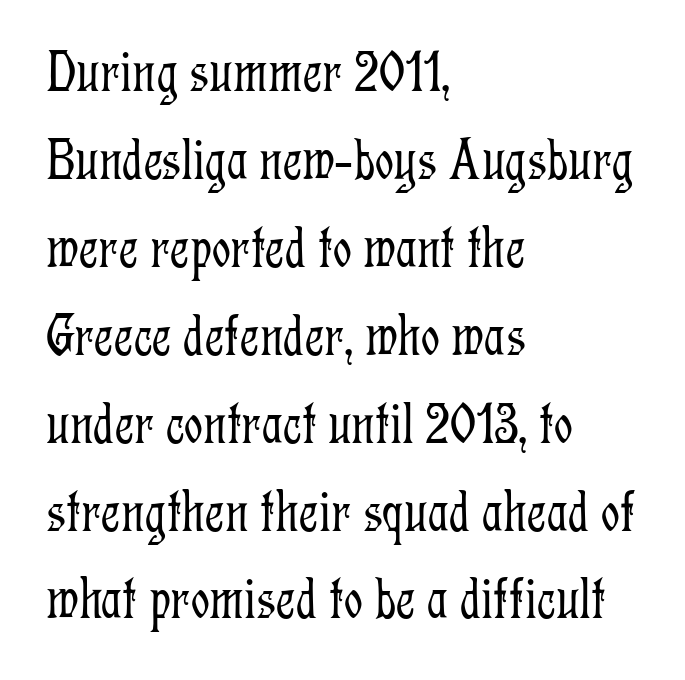
{"serif": "yes", "italic": "no", "bold": "no", "weight": "light", "width": "condensed", "stroke_contrast": "low", "x_height": "medium", "monospaced": "no", "underline": "no", "align": "left", "line_spacing": "normal", "line_spacing_ratio": 1.49, "letter_spacing": "normal", "letter_spacing_em": 0.0, "glyph_px": 59}
